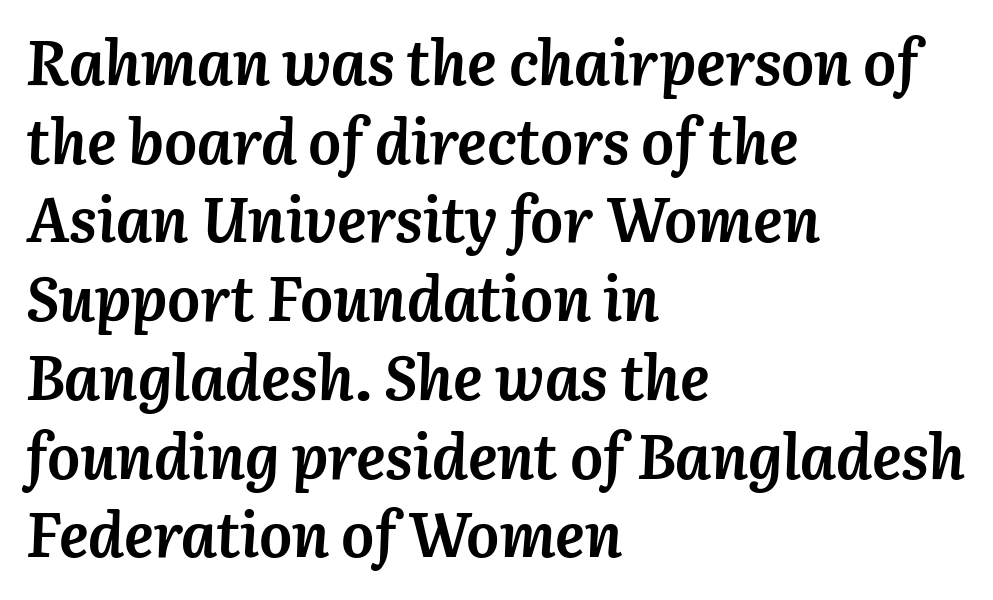
Each line starts at the same left margin while the right side varies. The strip under each line holds only bare page. Each letter keeps its own natural width here, so spacing adapts to shape. I'd describe the lettering as bold — thick and assertive. Summary of vertical rhythm: regular, with standard interline spacing.
